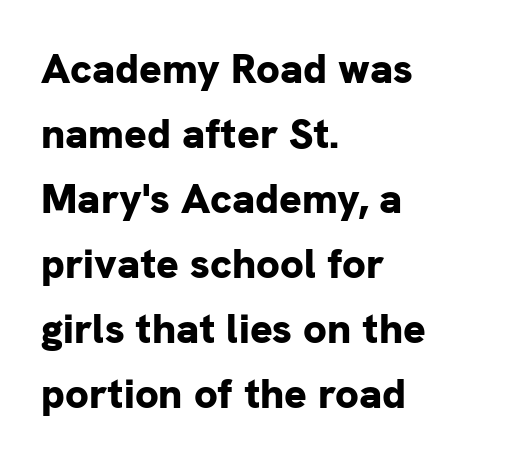
Q: Is the text bold? A: Yes.
Q: Is the text italic (slanted)? A: No, it is upright.
Q: Is the typeface a serif or a sans-serif typeface? A: Sans-serif.
Q: Is the text underlined? A: No.
Q: How is the paragraph aligned? A: Left-aligned.
Q: Is the spacing between letters normal or unusually wide? A: Normal.
Q: Is the spacing between lines tight, normal or loose? A: Normal.
Q: Width (condensed, normal, or wide)? A: Normal.
Q: Stroke contrast? A: Low.
Q: x-height? A: Medium.
Q: Monospaced? A: No.
